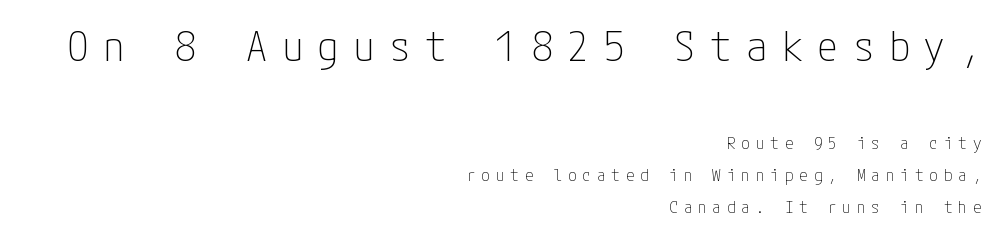
Q: Is the text bold? A: No.
Q: Is the text italic (slanted)? A: No, it is upright.
Q: Is the typeface a serif or a sans-serif typeface? A: Sans-serif.
Q: Is the text underlined? A: No.
Q: How is the paragraph aligned? A: Right-aligned.
Q: Is the spacing between letters normal or unusually wide? A: Unusually wide.
Q: Which block of text is set in a larger size, the first (top) or the second (bottom)? A: The first (top) one.
Q: Width (condensed, normal, or wide)? A: Condensed.
Q: Stroke contrast? A: Low.
Q: x-height? A: Medium.
